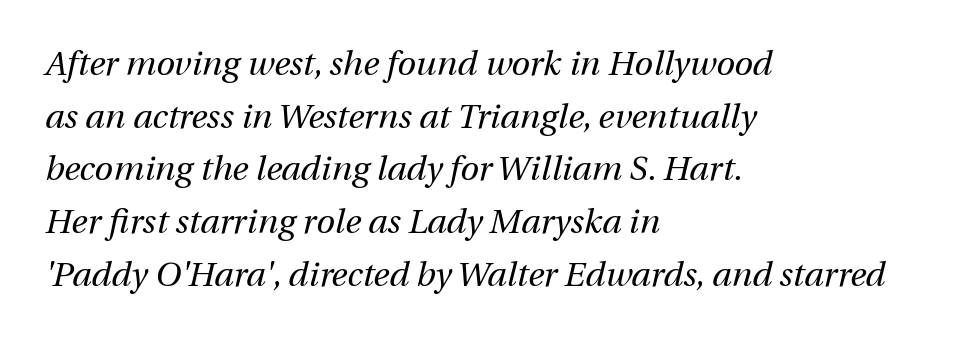
The image shows 34 px regular-weight type, italic (leaning right); set left-aligned, normal line spacing (1.55x), normal letter spacing, not underlined; medium stroke contrast and a medium x-height.
